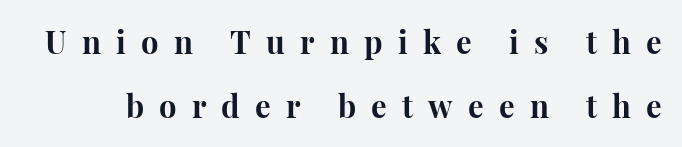
Q: Is the text bold? A: Yes.
Q: Is the text italic (slanted)? A: No, it is upright.
Q: Is the typeface a serif or a sans-serif typeface? A: Serif.
Q: Is the text underlined? A: No.
Q: Is the spacing between letters normal or unusually wide? A: Unusually wide.
Q: Is the spacing between lines tight, normal or loose? A: Loose.
Q: Width (condensed, normal, or wide)? A: Normal.
Q: Stroke contrast? A: High.
Q: x-height? A: Medium.
Q: Monospaced? A: No.
